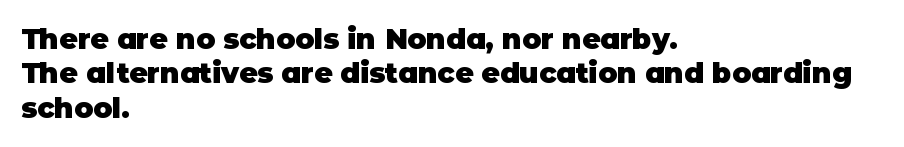
{"serif": "no", "italic": "no", "bold": "yes", "weight": "heavy", "width": "normal", "stroke_contrast": "low", "x_height": "large", "monospaced": "no", "underline": "no", "align": "left", "line_spacing_ratio": 1.23, "letter_spacing": "normal", "letter_spacing_em": 0.0, "glyph_px": 28}
